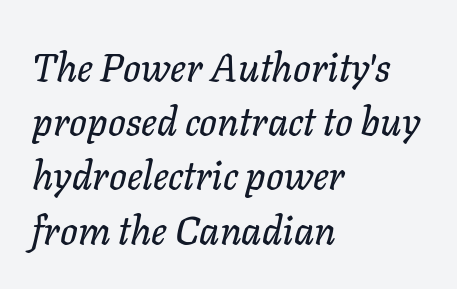
Q: Is the text italic (slanted)? A: Yes, it leans right by about 11 degrees.
Q: Is the text underlined? A: No.
Q: How is the paragraph aligned? A: Left-aligned.
Q: Is the spacing between letters normal or unusually wide? A: Normal.
Q: Is the spacing between lines tight, normal or loose? A: Normal.
Q: Width (condensed, normal, or wide)? A: Normal.
Q: Stroke contrast? A: Low.
Q: x-height? A: Medium.
Q: Monospaced? A: No.
